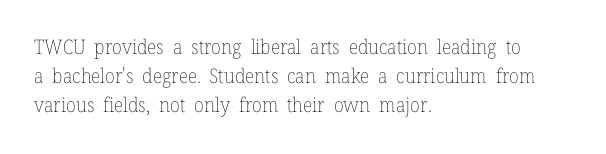
{"italic": "no", "bold": "no", "underline": "no", "align": "left", "line_spacing": "normal", "line_spacing_ratio": 1.46, "letter_spacing": "normal", "letter_spacing_em": 0.0, "glyph_px": 20}
